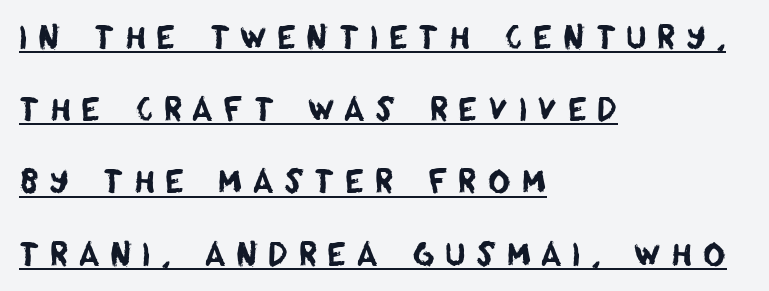
Underlining? Definitely there. Inter-character spacing is expanded well beyond the font's built-in metrics. Rows of type keep a wide berth in the vertical direction. The paragraph shown leans on its left margin.
